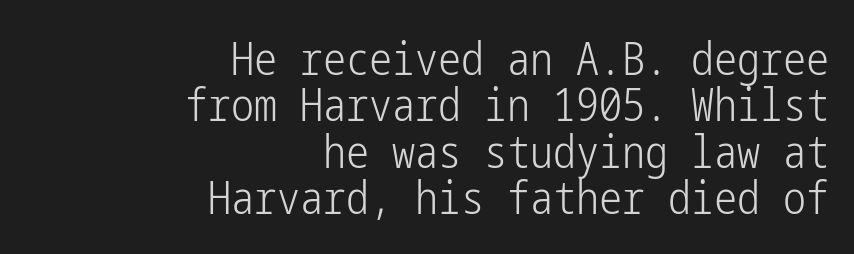
The image shows 46 px light, condensed sans-serif type, upright; set right-aligned, tight line spacing (1.01x), normal letter spacing, not underlined; low stroke contrast and a medium x-height.
